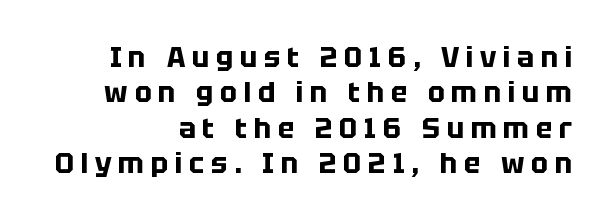
Q: Is the text bold? A: Yes.
Q: Is the text italic (slanted)? A: No, it is upright.
Q: Is the typeface a serif or a sans-serif typeface? A: Sans-serif.
Q: Is the text underlined? A: No.
Q: How is the paragraph aligned? A: Right-aligned.
Q: Is the spacing between letters normal or unusually wide? A: Unusually wide.
Q: Is the spacing between lines tight, normal or loose? A: Normal.
Q: Width (condensed, normal, or wide)? A: Normal.
Q: Stroke contrast? A: Low.
Q: x-height? A: Large.
Q: Monospaced? A: No.
